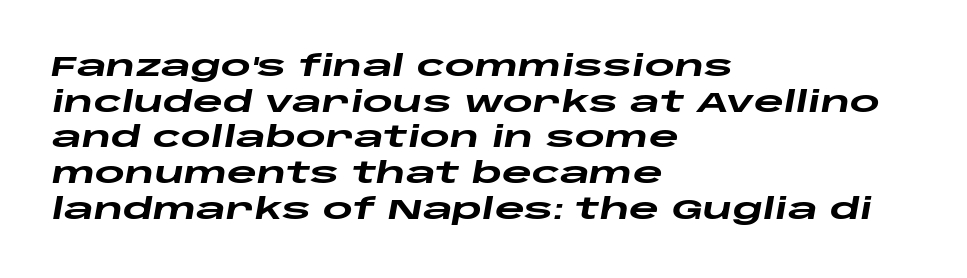
{"italic": "yes", "lean": "right", "slant_degrees": 10, "bold": "yes", "weight": "heavy", "width": "wide", "stroke_contrast": "low", "x_height": "large", "monospaced": "no", "underline": "no", "align": "left", "line_spacing_ratio": 1.23, "letter_spacing": "normal", "letter_spacing_em": 0.0, "glyph_px": 29}
